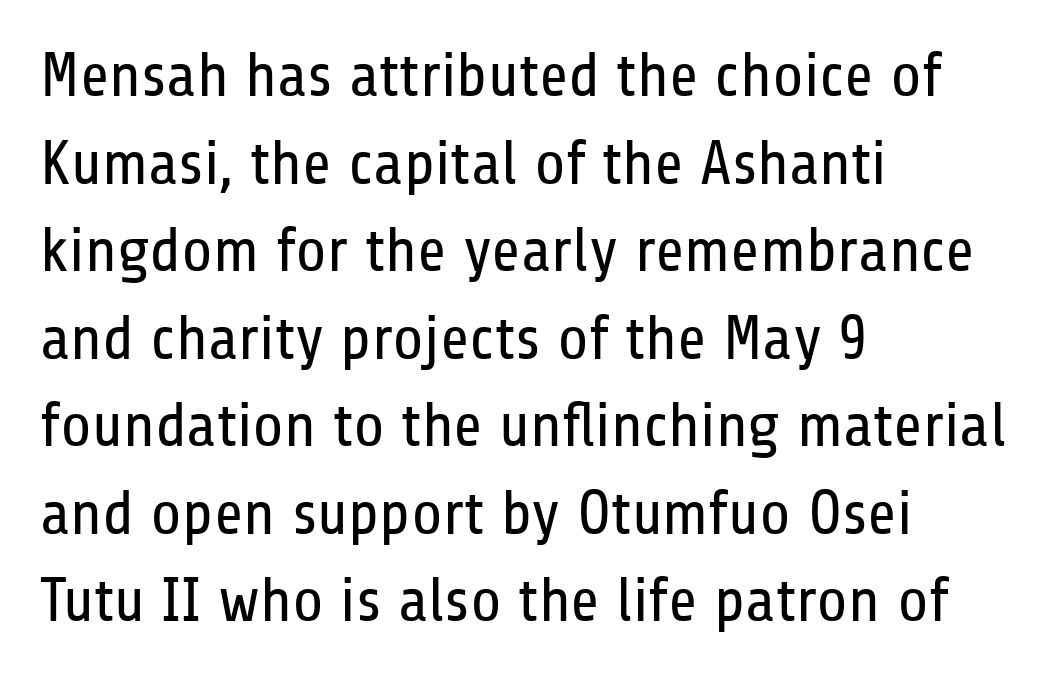
The image shows 63 px regular-weight, condensed sans-serif type, upright; set left-aligned, normal line spacing (1.39x), normal letter spacing, not underlined; low stroke contrast and a medium x-height.
